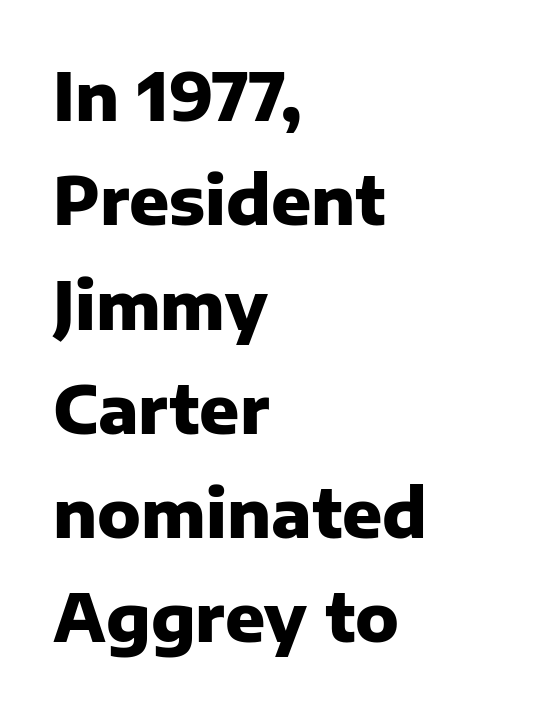
The image shows 66 px heavy sans-serif type, upright; set left-aligned, normal line spacing (1.58x), normal letter spacing, not underlined; low stroke contrast and a medium x-height.
